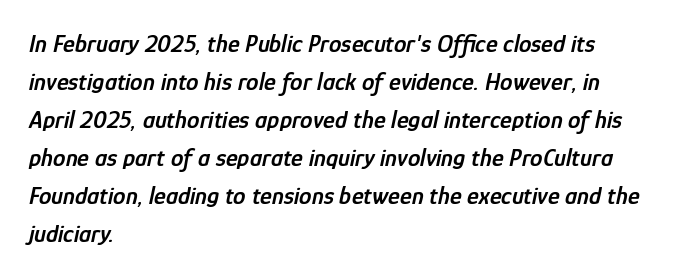
The image shows 25 px text type, italic (leaning right); set left-aligned, normal line spacing (1.52x), normal letter spacing, not underlined.
